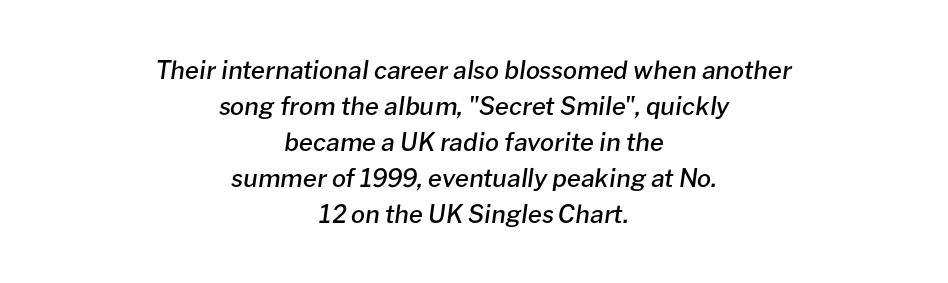
{"italic": "yes", "lean": "right", "slant_degrees": 8, "bold": "semi", "underline": "no", "align": "center", "line_spacing": "normal", "line_spacing_ratio": 1.44, "letter_spacing": "normal", "letter_spacing_em": 0.0, "glyph_px": 25}
